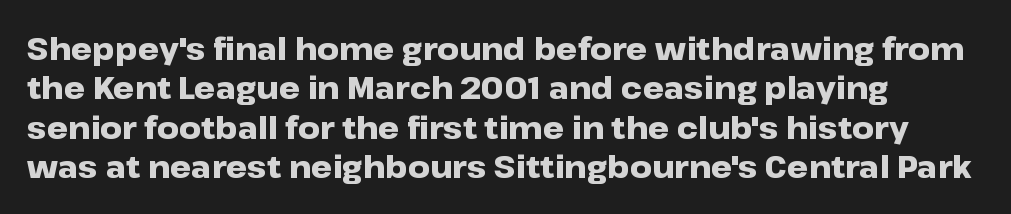
Here the glyphs are tracked normally, forming tight word shapes. Emphasis by weight is at full strength: bold. The designer left line spacing at the default. I'd call this a sans setting — the letters go barefoot. Looks like regular typesetting: each glyph gets only the width it needs. The baseline area is clear.
